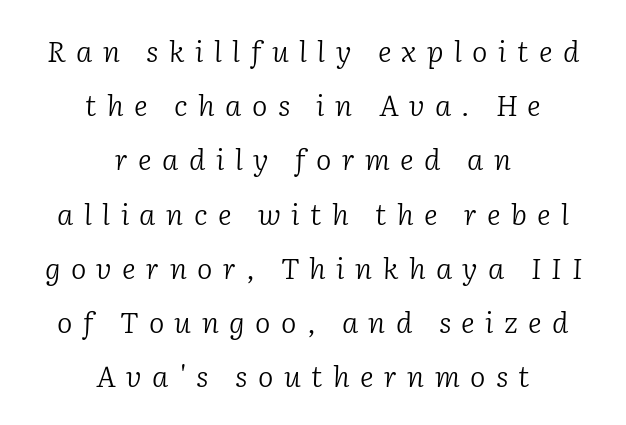
{"serif": "yes", "italic": "yes", "lean": "right", "slant_degrees": 2, "bold": "no", "weight": "light", "width": "normal", "stroke_contrast": "low", "x_height": "medium", "monospaced": "no", "underline": "no", "align": "center", "line_spacing_ratio": 1.87, "letter_spacing": "wide", "letter_spacing_em": 0.36, "glyph_px": 29}
